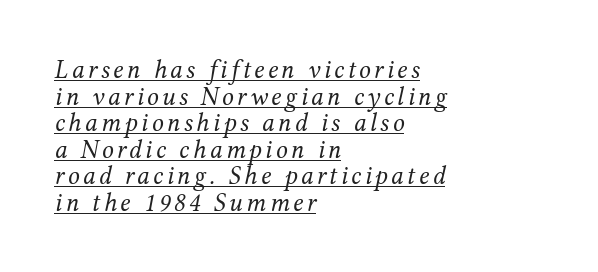
{"italic": "yes", "lean": "right", "slant_degrees": 12, "bold": "no", "underline": "yes", "align": "left", "line_spacing": "tight", "line_spacing_ratio": 1.02, "glyph_px": 26}
